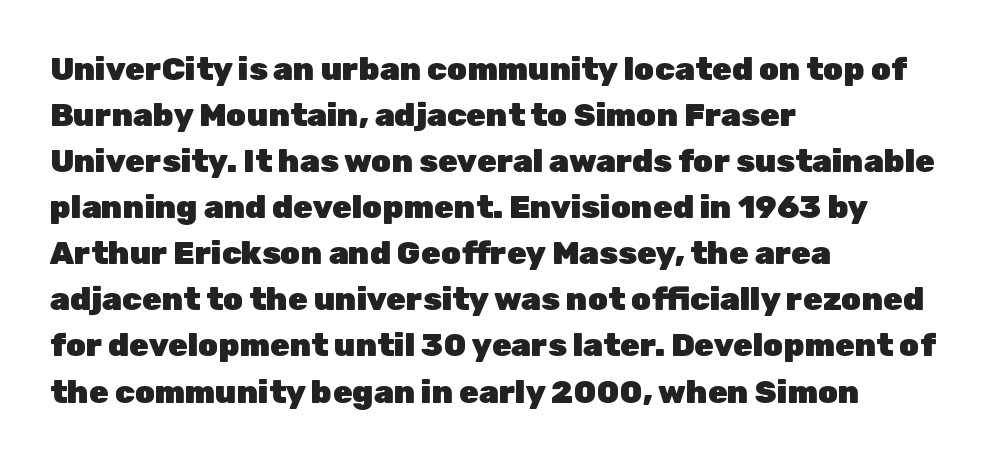
The letters are bold, with thick, heavy strokes. This is the regular roman posture of the typeface. The passage shown stacks its lines at a standard gap. The passage shown is not underscored anywhere. The rag falls on the right side of this text block. The rendering uses natural spacing where letterforms have individual widths.
